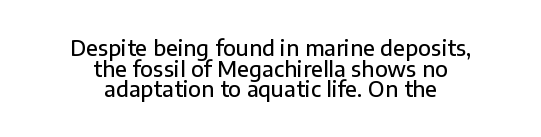
The image shows 21 px text type, upright; set centered, tight line spacing (0.98x), normal letter spacing, not underlined.
